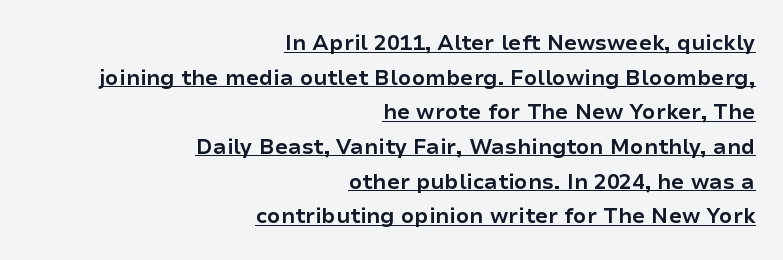
Notice how the stems are strictly vertical — no italics here. Heavy, bold letterforms. Somebody hit Ctrl+U on this one — the words are underlined. Regarding leading, the lines here are spaced in the standard way. The rendering keeps characters at their native spacing.
